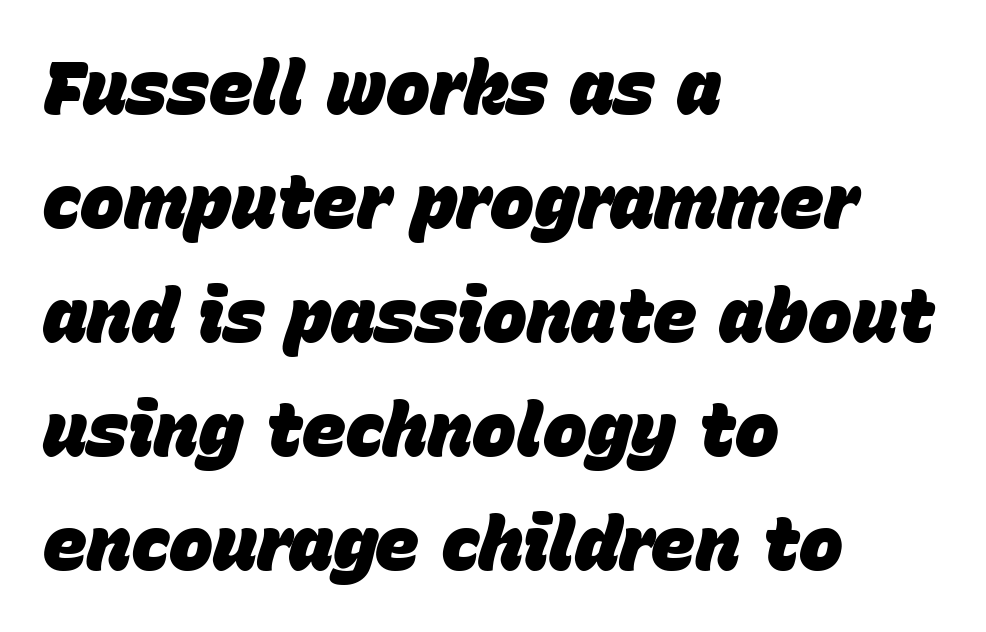
Strokes here are thick enough to call this a true bold. The face used here is proportionally spaced, like ordinary book or web type. Unmarked baselines from the first word to the last. Is the block centered? No — it sits flush against the left margin.
